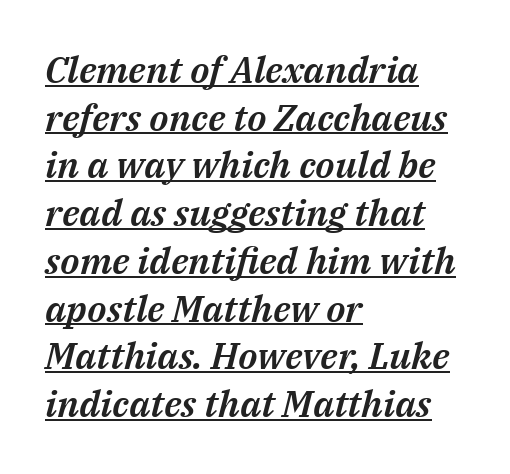
Q: Is the text italic (slanted)? A: Yes, it leans right by about 14 degrees.
Q: Is the text underlined? A: Yes.
Q: How is the paragraph aligned? A: Left-aligned.
Q: Is the spacing between letters normal or unusually wide? A: Normal.
Q: Is the spacing between lines tight, normal or loose? A: Normal.
Q: Width (condensed, normal, or wide)? A: Normal.
Q: Stroke contrast? A: Medium.
Q: x-height? A: Medium.
Q: Monospaced? A: No.
